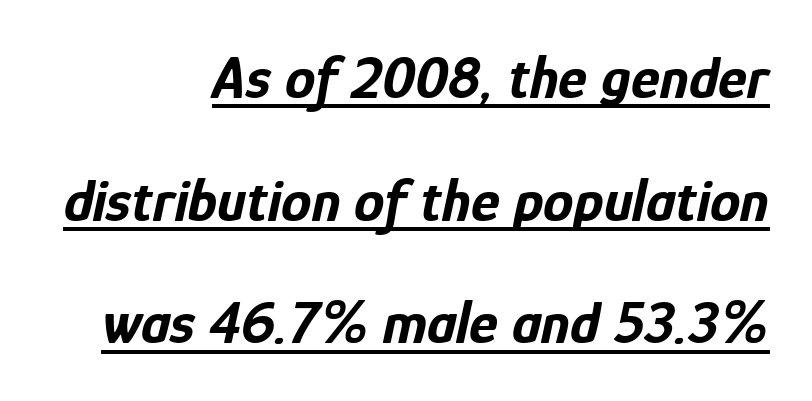
A great deal of white space separates one row of letters from the next. The rendering uses natural spacing where letterforms have individual widths. The typesetter has applied underlining to the passage shown. The passage is arranged like a letterhead date or caption credit — flush right. The horizontal fit of the characters is conventional and even.
